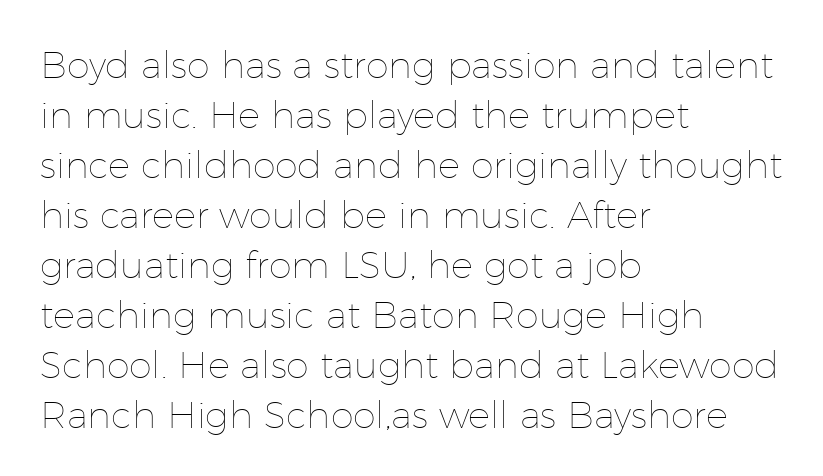
The image shows 37 px thin type, upright; set left-aligned, normal line spacing (1.35x), normal letter spacing, not underlined; low stroke contrast and a medium x-height.
